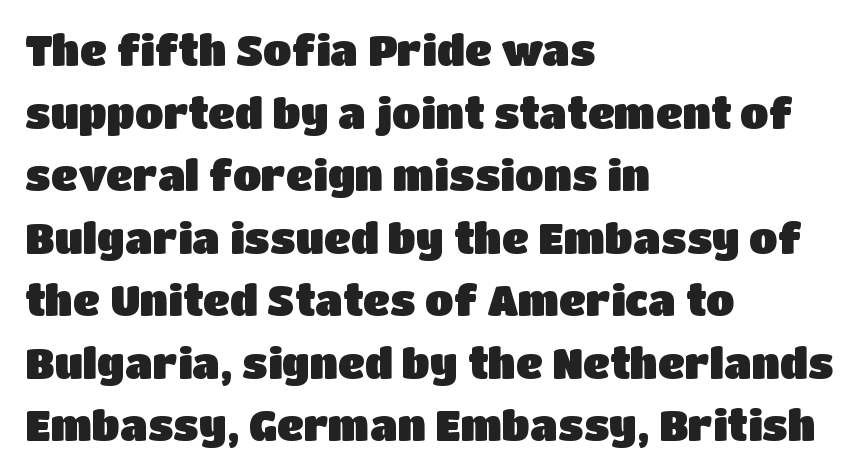
A typesetter would call this proportional, since set widths differ per character. These lines are set flush left with a ragged right edge. Spacing between characters is what you'd get straight out of the box. It's the straight-up-and-down kind of type. Plain, unruled lines of type. Notice how descenders clear the ascenders below comfortably — that's standard leading.
